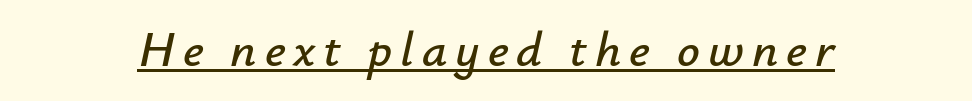
{"italic": "yes", "lean": "right", "slant_degrees": 12, "width": "normal", "stroke_contrast": "low", "x_height": "small", "monospaced": "no", "underline": "yes", "align": "center", "glyph_px": 50}
